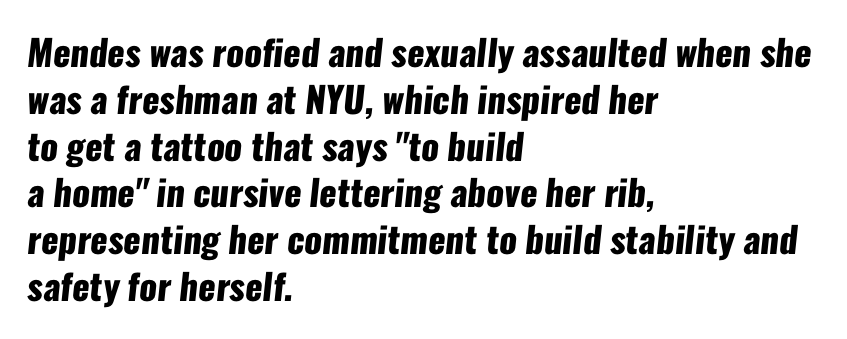
Q: Is the text bold? A: Yes.
Q: Is the typeface a serif or a sans-serif typeface? A: Sans-serif.
Q: Is the text underlined? A: No.
Q: How is the paragraph aligned? A: Left-aligned.
Q: Is the spacing between letters normal or unusually wide? A: Normal.
Q: Is the spacing between lines tight, normal or loose? A: Normal.
Q: Width (condensed, normal, or wide)? A: Condensed.
Q: Stroke contrast? A: Low.
Q: x-height? A: Medium.
Q: Monospaced? A: No.
